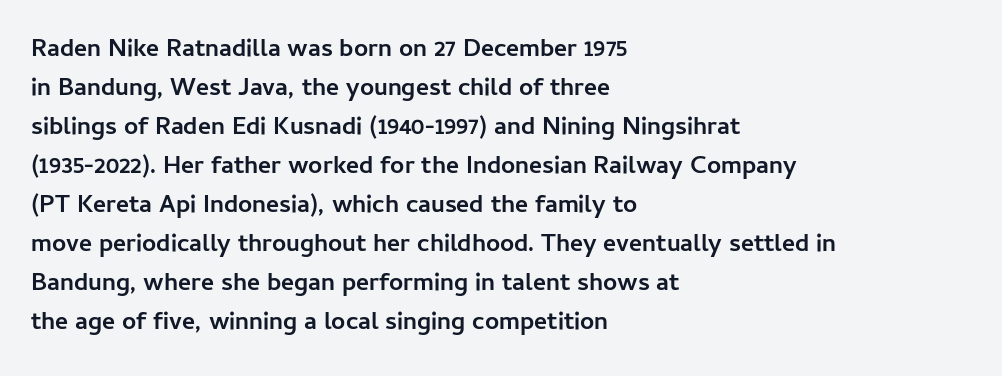
Vertical strokes here are truly vertical. In terms of letterspacing, this is plain default setting. This block has exactly the height ordinary leading produces. Pretty heavy lettering here — definitely bold.
